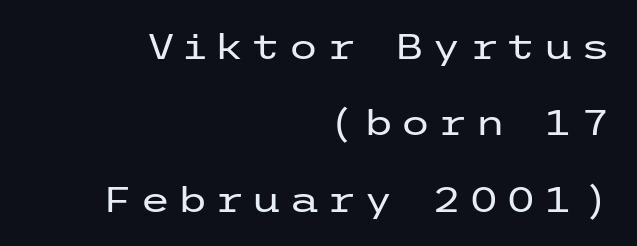
The image shows 35 px regular-weight, wide sans-serif type, upright; set right-aligned, loose line spacing (2.18x), not underlined; low stroke contrast and a medium x-height.
